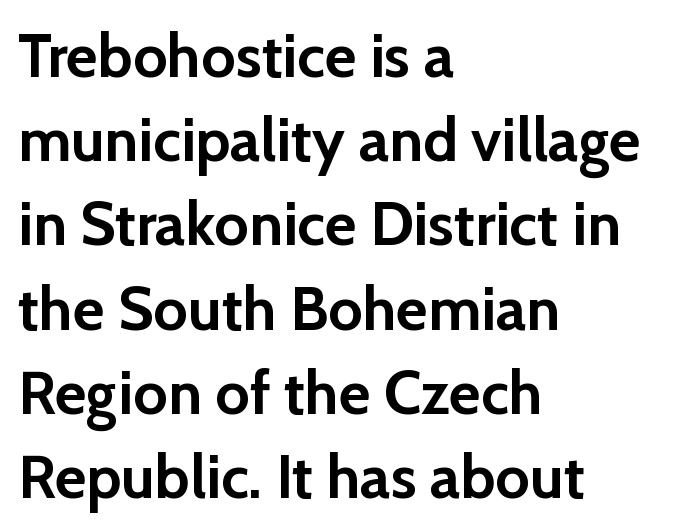
Q: Is the text bold? A: Yes.
Q: Is the text italic (slanted)? A: No, it is upright.
Q: Is the typeface a serif or a sans-serif typeface? A: Sans-serif.
Q: Is the text underlined? A: No.
Q: How is the paragraph aligned? A: Left-aligned.
Q: Is the spacing between letters normal or unusually wide? A: Normal.
Q: Is the spacing between lines tight, normal or loose? A: Normal.
Q: Width (condensed, normal, or wide)? A: Normal.
Q: Stroke contrast? A: Low.
Q: x-height? A: Medium.
Q: Monospaced? A: No.
